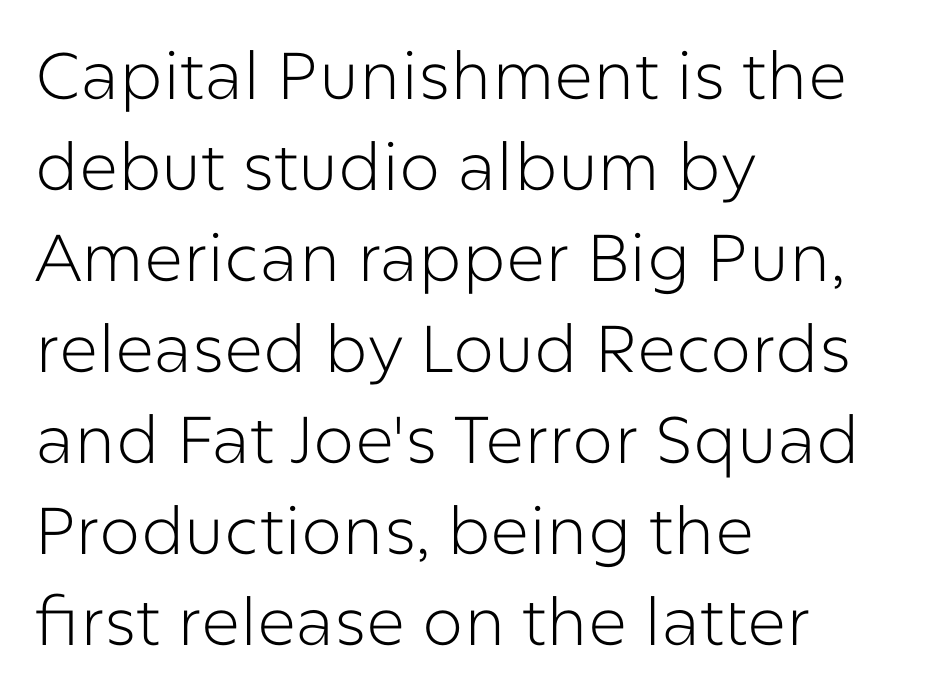
{"serif": "no", "italic": "no", "bold": "no", "weight": "light", "width": "normal", "stroke_contrast": "low", "x_height": "medium", "monospaced": "no", "underline": "no", "align": "left", "line_spacing": "normal", "line_spacing_ratio": 1.38, "letter_spacing": "normal", "letter_spacing_em": 0.0, "glyph_px": 66}
